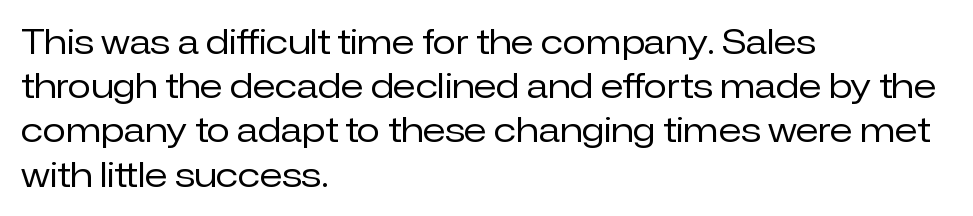
A roman cut, with each character standing at attention. A normal amount of white space separates one row of letters from the next. Is the block centered? No — it sits flush against the left margin. Proportional: the letters do not fall into vertical columns. Caption: standard tracking, unaltered.
